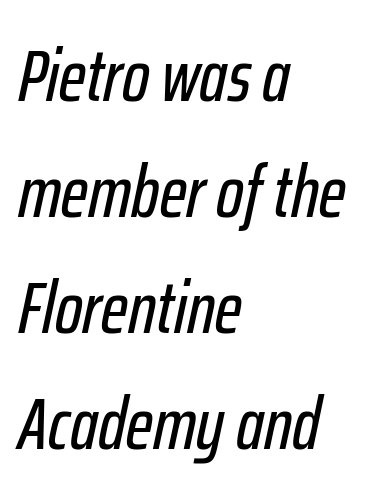
Notice how descenders clear the ascenders below comfortably — that's standard leading. The area under the type is left untouched. In terms of posture, this sample is oblique. If you drew a ruler down the left edge, every line would touch it. Each word holds together tightly as a unit, with standard inter-letter gaps. The rendering uses natural spacing where letterforms have individual widths.
